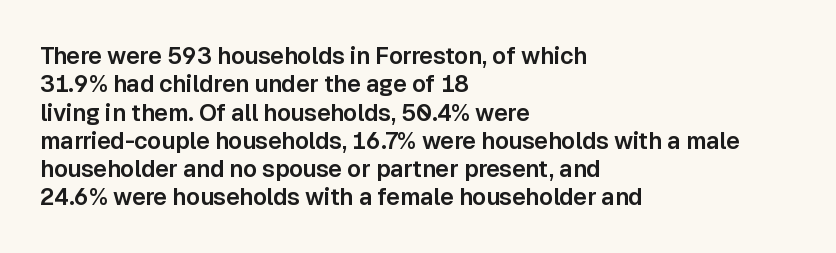
Q: Is the text italic (slanted)? A: No, it is upright.
Q: Is the text underlined? A: No.
Q: How is the paragraph aligned? A: Left-aligned.
Q: Is the spacing between letters normal or unusually wide? A: Normal.
